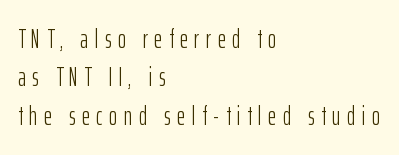
Q: Is the text bold? A: No.
Q: Is the text italic (slanted)? A: No, it is upright.
Q: Is the text underlined? A: No.
Q: How is the paragraph aligned? A: Left-aligned.
Q: Is the spacing between letters normal or unusually wide? A: Unusually wide.
Q: Is the spacing between lines tight, normal or loose? A: Normal.
